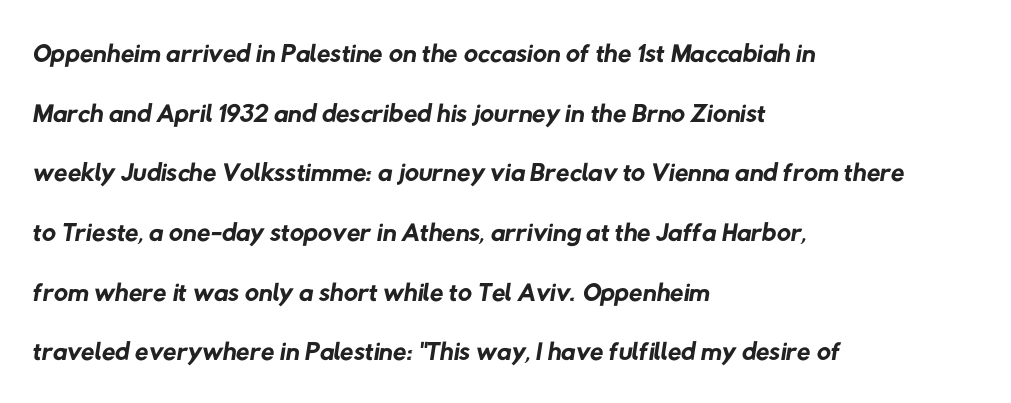
The image shows 39 px regular-weight sans-serif type; set left-aligned, normal line spacing (1.53x), normal letter spacing, not underlined; low stroke contrast and a medium x-height.
